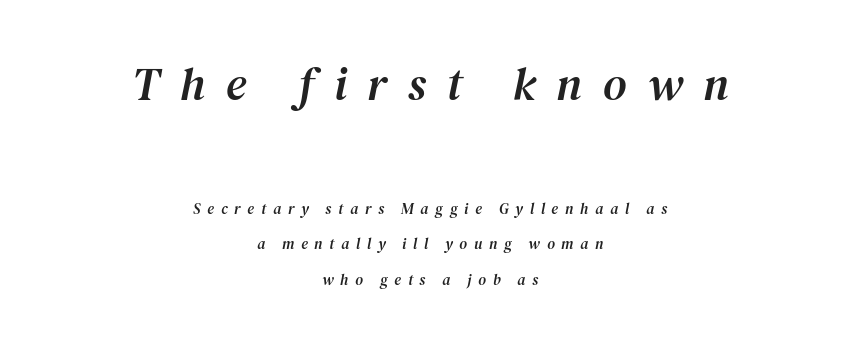
The rendering shows small feet on the letterforms — a serif design. Caption: multi-line text, centered on the measure. Check the space under the baseline: it is left empty. There is plenty of visible air inserted between adjacent glyphs.
